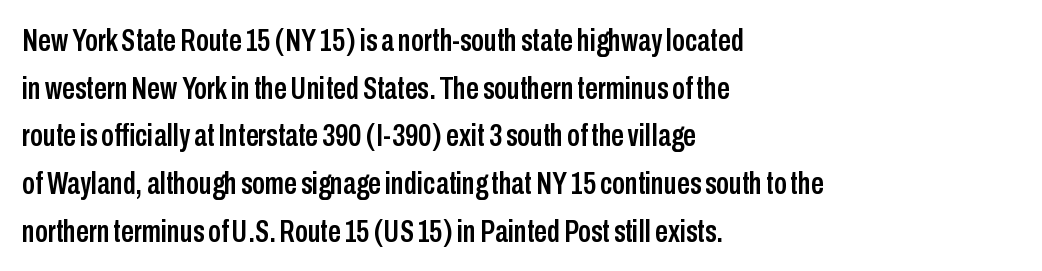
The image shows 32 px condensed sans-serif type, upright; set left-aligned, normal line spacing (1.49x), normal letter spacing, not underlined; low stroke contrast and a medium x-height.
